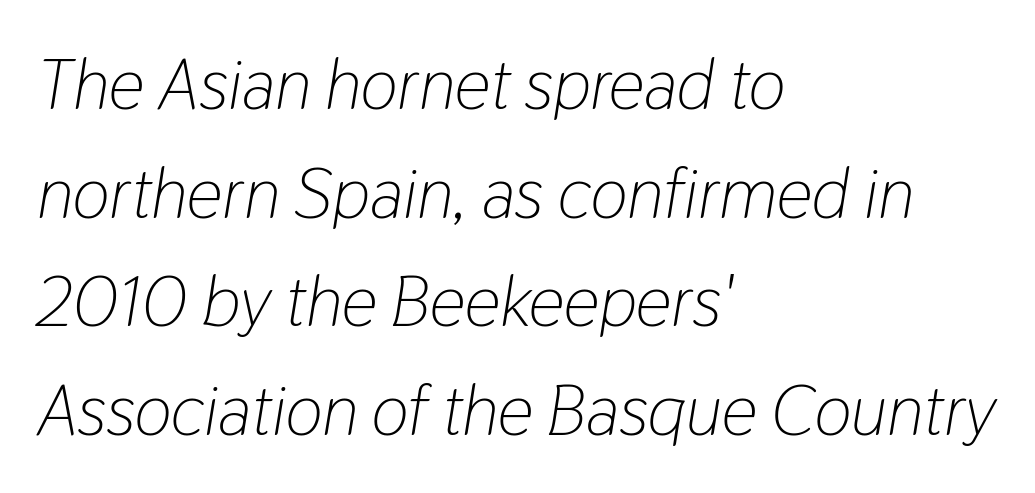
{"italic": "yes", "lean": "right", "slant_degrees": 9, "bold": "no", "weight": "light", "width": "condensed", "stroke_contrast": "low", "x_height": "medium", "monospaced": "no", "underline": "no", "align": "left", "line_spacing": "normal", "line_spacing_ratio": 1.53, "letter_spacing": "normal", "letter_spacing_em": 0.0, "glyph_px": 71}
